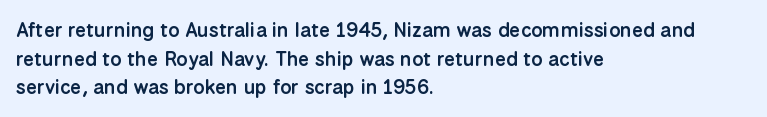
Q: Is the text bold? A: Semi-bold.
Q: Is the text italic (slanted)? A: No, it is upright.
Q: Is the text underlined? A: No.
Q: How is the paragraph aligned? A: Left-aligned.
Q: Is the spacing between letters normal or unusually wide? A: Normal.
Q: Is the spacing between lines tight, normal or loose? A: Normal.
